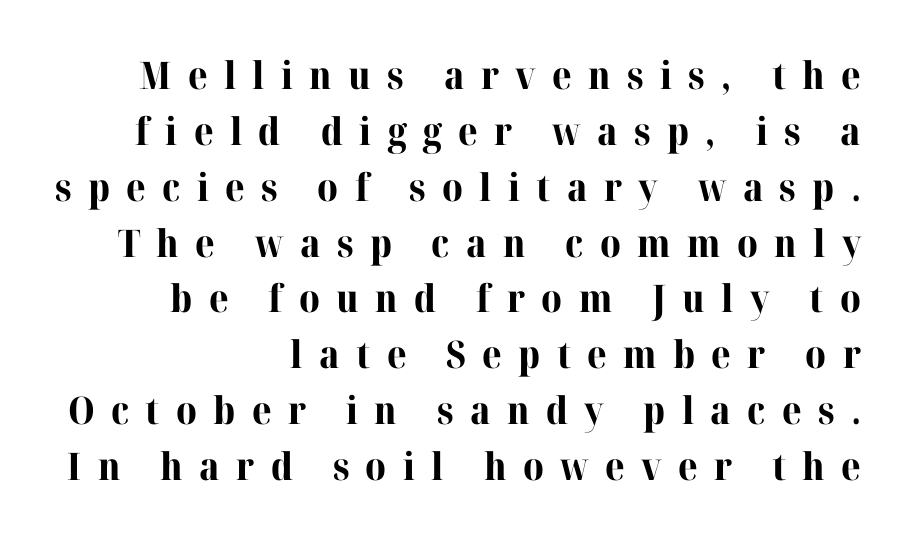
The image shows 38 px bold serif type, upright; set right-aligned, normal line spacing (1.47x), unusually wide letter spacing (+0.43 em), not underlined; high stroke contrast and a medium x-height.
